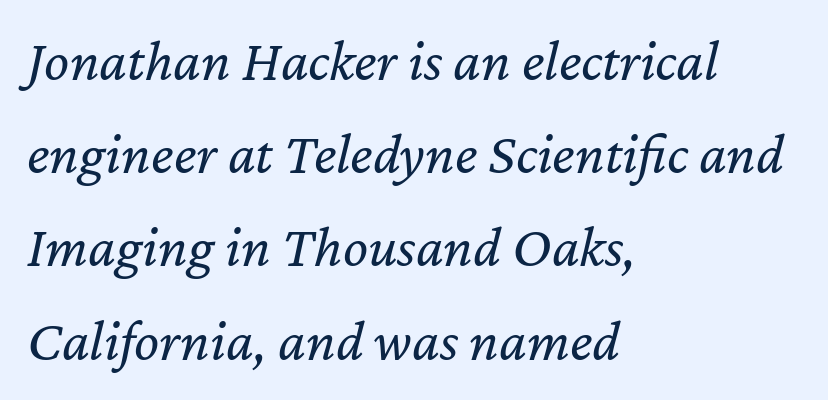
{"italic": "yes", "lean": "right", "slant_degrees": 12, "bold": "no", "weight": "regular", "width": "normal", "stroke_contrast": "low", "x_height": "medium", "monospaced": "no", "underline": "no", "align": "left", "line_spacing": "normal", "line_spacing_ratio": 1.58, "letter_spacing": "normal", "letter_spacing_em": 0.0, "glyph_px": 59}
